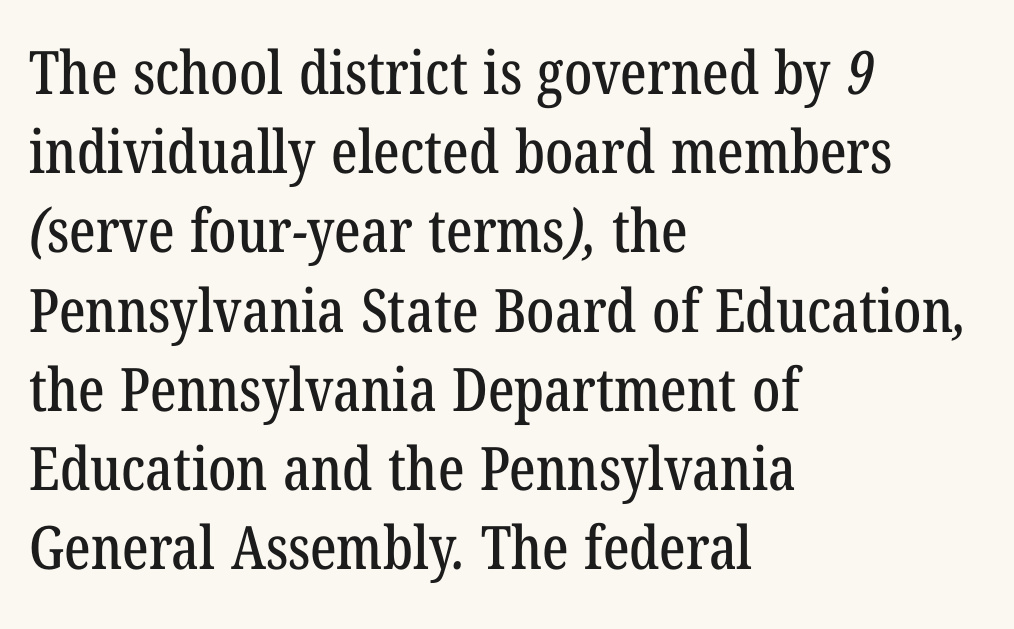
This rendering features lettering with no underline. Does the type have serifs? Yes, each stem ends in a small foot. Character widths vary here, with narrow letters taking less room than wide ones. These lines keep a tight, regular rhythm from letter to letter. Layout note: lines flush left. The passage shown stacks its lines at a standard gap.
